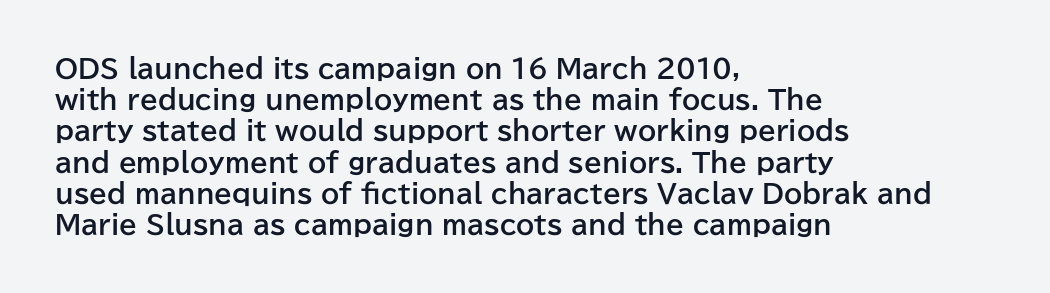
Q: Is the text bold? A: Yes.
Q: Is the text italic (slanted)? A: No, it is upright.
Q: Is the text underlined? A: No.
Q: How is the paragraph aligned? A: Left-aligned.
Q: Is the spacing between letters normal or unusually wide? A: Normal.
